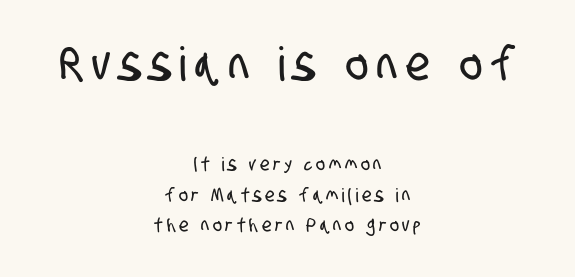
The designer gave the opening block more size than the closing block. Short and long lines alike share a common midpoint. Someone cranked the tracking dial way up on this one. Each letter's strokes conclude bluntly, with no projecting serifs.
